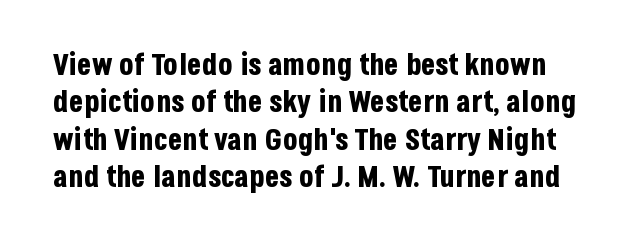
{"serif": "no", "italic": "no", "bold": "yes", "weight": "bold", "width": "condensed", "stroke_contrast": "low", "x_height": "large", "monospaced": "no", "underline": "no", "line_spacing": "normal", "line_spacing_ratio": 1.25, "letter_spacing": "normal", "letter_spacing_em": 0.0, "glyph_px": 30}
